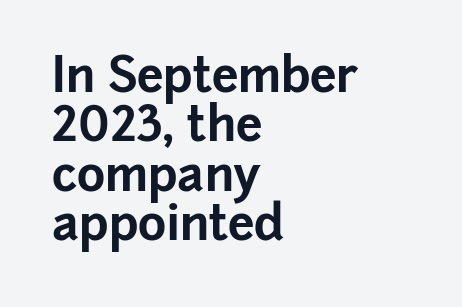
Q: Is the text bold? A: Yes.
Q: Is the text italic (slanted)? A: No, it is upright.
Q: Is the typeface a serif or a sans-serif typeface? A: Sans-serif.
Q: Is the text underlined? A: No.
Q: How is the paragraph aligned? A: Left-aligned.
Q: Is the spacing between letters normal or unusually wide? A: Normal.
Q: Is the spacing between lines tight, normal or loose? A: Tight.
Q: Width (condensed, normal, or wide)? A: Normal.
Q: Stroke contrast? A: Low.
Q: x-height? A: Medium.
Q: Monospaced? A: No.
